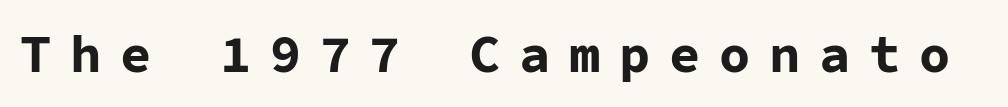
{"serif": "no", "italic": "no", "bold": "yes", "weight": "bold", "width": "normal", "stroke_contrast": "low", "x_height": "medium", "monospaced": "yes", "underline": "no", "letter_spacing": "wide", "letter_spacing_em": 0.36, "glyph_px": 52}
